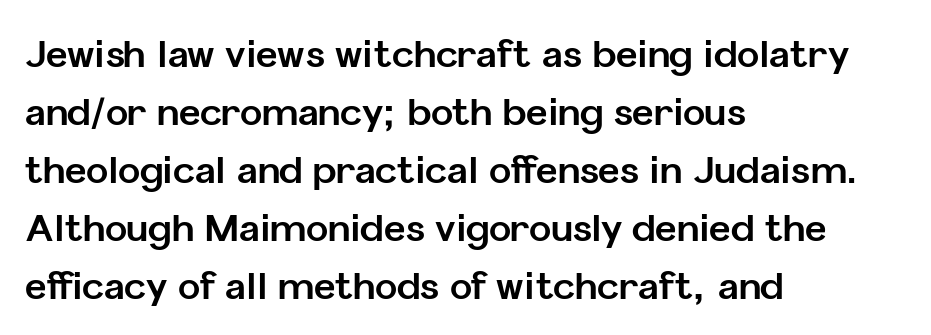
Q: Is the text bold? A: Yes.
Q: Is the text italic (slanted)? A: No, it is upright.
Q: Is the typeface a serif or a sans-serif typeface? A: Sans-serif.
Q: Is the text underlined? A: No.
Q: How is the paragraph aligned? A: Left-aligned.
Q: Is the spacing between letters normal or unusually wide? A: Normal.
Q: Is the spacing between lines tight, normal or loose? A: Normal.
Q: Width (condensed, normal, or wide)? A: Normal.
Q: Stroke contrast? A: Low.
Q: x-height? A: Medium.
Q: Monospaced? A: No.
